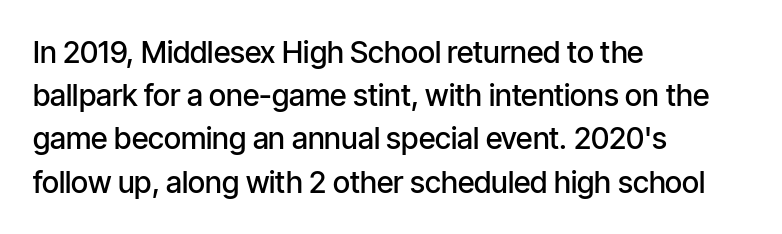
The image shows 30 px semibold, condensed sans-serif type, upright; set left-aligned, normal line spacing (1.44x), normal letter spacing, not underlined; low stroke contrast and a medium x-height.
